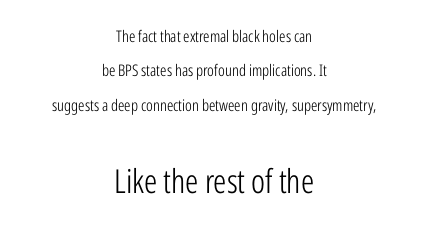
Q: Is the text bold? A: No.
Q: Is the text italic (slanted)? A: No, it is upright.
Q: Is the typeface a serif or a sans-serif typeface? A: Sans-serif.
Q: Is the text underlined? A: No.
Q: How is the paragraph aligned? A: Centered.
Q: Is the spacing between letters normal or unusually wide? A: Normal.
Q: Is the spacing between lines tight, normal or loose? A: Loose.
Q: Which block of text is set in a larger size, the first (top) or the second (bottom)? A: The second (bottom) one.
Q: Width (condensed, normal, or wide)? A: Condensed.
Q: Stroke contrast? A: Low.
Q: x-height? A: Medium.
Q: Monospaced? A: No.
